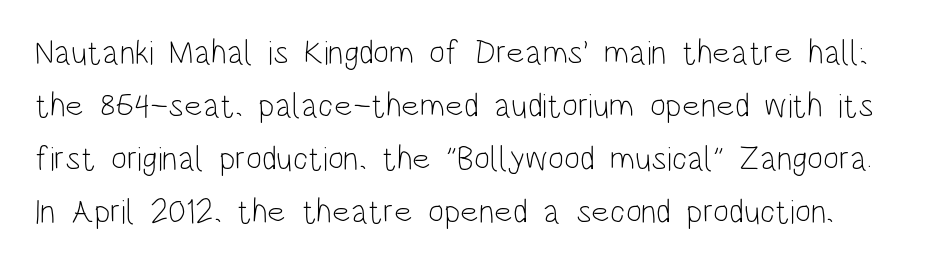
Q: Is the text bold? A: No.
Q: Is the text italic (slanted)? A: No, it is upright.
Q: Is the typeface a serif or a sans-serif typeface? A: Sans-serif.
Q: Is the text underlined? A: No.
Q: Is the spacing between letters normal or unusually wide? A: Normal.
Q: Is the spacing between lines tight, normal or loose? A: Normal.
Q: Width (condensed, normal, or wide)? A: Condensed.
Q: Stroke contrast? A: Low.
Q: x-height? A: Large.
Q: Monospaced? A: No.
